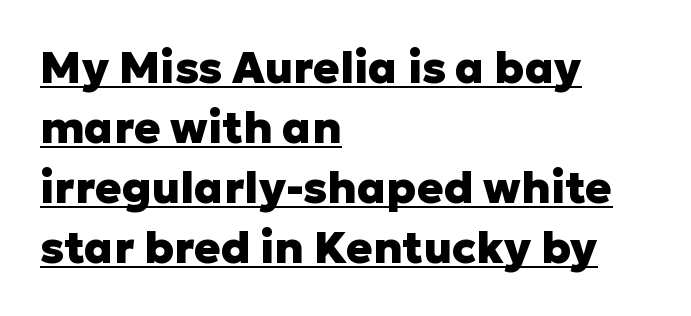
Q: Is the text bold? A: Yes.
Q: Is the text italic (slanted)? A: No, it is upright.
Q: Is the typeface a serif or a sans-serif typeface? A: Sans-serif.
Q: Is the text underlined? A: Yes.
Q: How is the paragraph aligned? A: Left-aligned.
Q: Is the spacing between letters normal or unusually wide? A: Normal.
Q: Is the spacing between lines tight, normal or loose? A: Normal.
Q: Width (condensed, normal, or wide)? A: Normal.
Q: Stroke contrast? A: Low.
Q: x-height? A: Medium.
Q: Monospaced? A: No.
